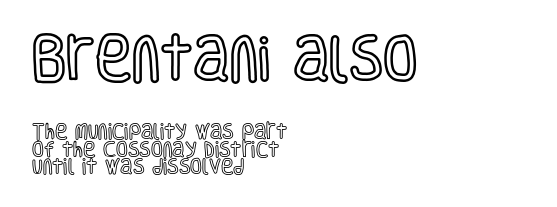
Q: Is the text italic (slanted)? A: No, it is upright.
Q: Is the text underlined? A: No.
Q: How is the paragraph aligned? A: Left-aligned.
Q: Is the spacing between letters normal or unusually wide? A: Normal.
Q: Is the spacing between lines tight, normal or loose? A: Tight.
Q: Which block of text is set in a larger size, the first (top) or the second (bottom)? A: The first (top) one.
Q: Width (condensed, normal, or wide)? A: Condensed.
Q: x-height? A: Large.
Q: Monospaced? A: No.
